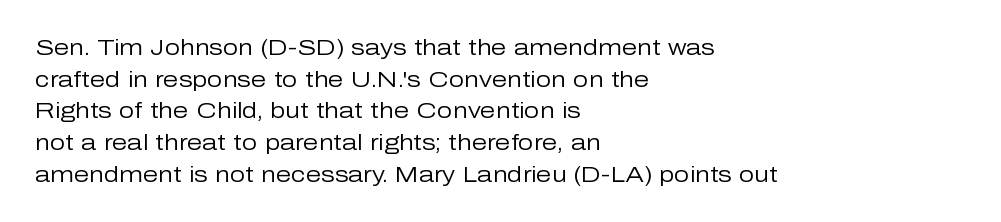
The image shows 22 px text type, upright; set left-aligned, normal line spacing (1.44x), normal letter spacing, not underlined.
